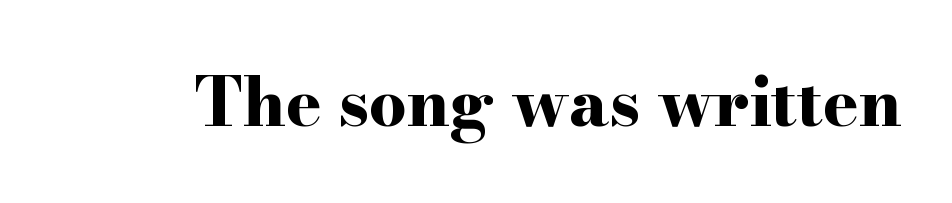
Serifs: yes, visible at the terminals of the letterforms. Rule under the text: the space is simply empty. Typesetter's note: full bold, strokes at maximum text heaviness. Do the characters align in a grid? No, the font is proportional. Characters follow at the spacing the type designer built in.
